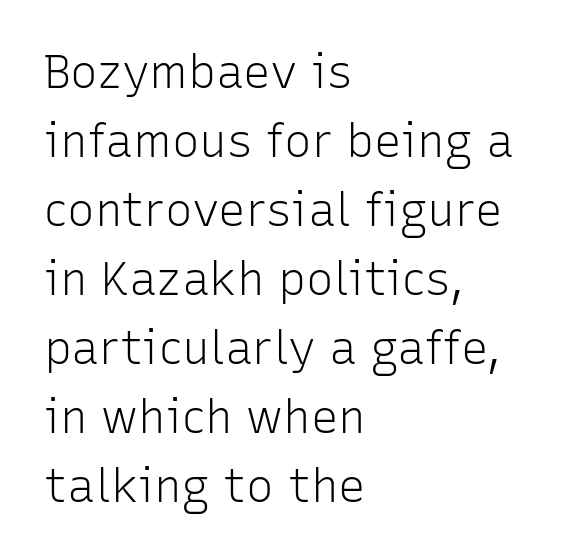
The image shows 46 px light sans-serif type, upright; set left-aligned, normal line spacing (1.5x), normal letter spacing, not underlined; low stroke contrast and a medium x-height.
